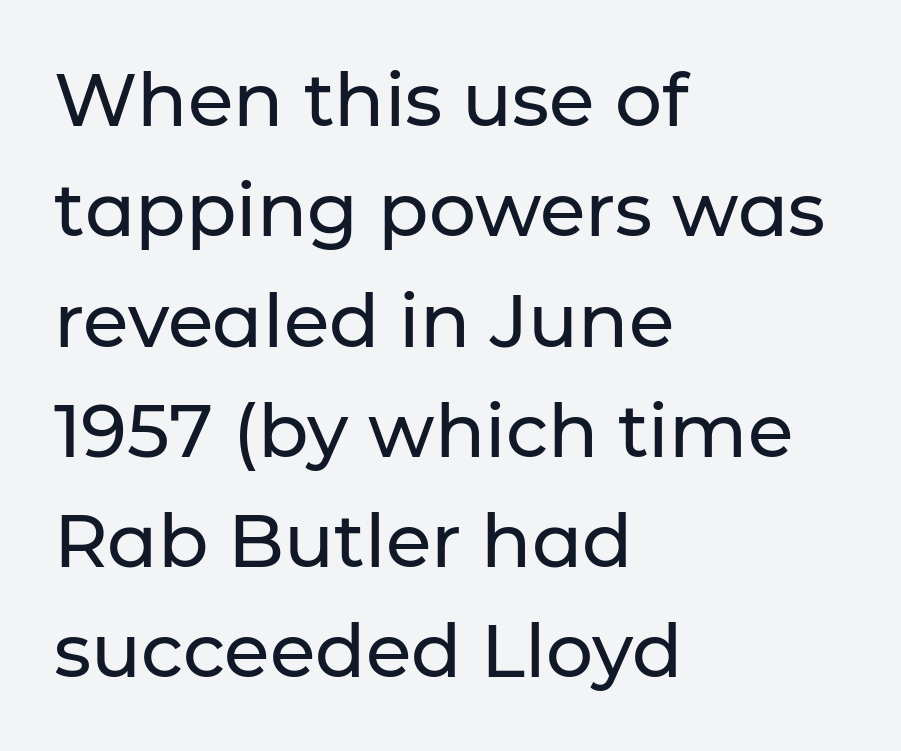
Think of a printed novel: that variable character pitch is what you see here. Posture: vertical. The paragraph has a hard left edge and a soft right edge. Compared with typical body copy, the letter spacing here is the same. Are there feet on the stems? There aren't — it's a sans.
